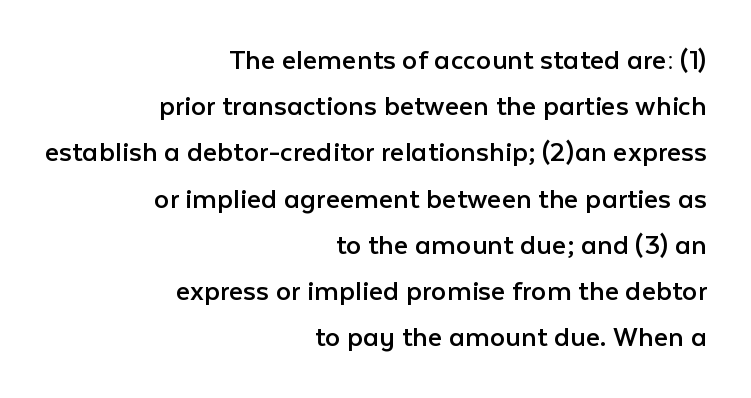
Ink coverage per letter is moderate at most. Right-aligned paragraph, ragged on the left. Ascenders rise straight up at ninety degrees. The rendering uses natural spacing where letterforms have individual widths. Vertical spacing — default.
